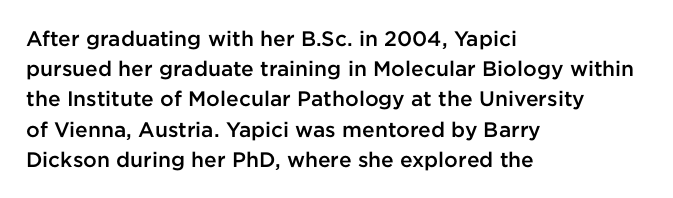
Q: Is the text bold? A: Semi-bold.
Q: Is the text italic (slanted)? A: No, it is upright.
Q: Is the text underlined? A: No.
Q: How is the paragraph aligned? A: Left-aligned.
Q: Is the spacing between letters normal or unusually wide? A: Normal.
Q: Is the spacing between lines tight, normal or loose? A: Normal.
